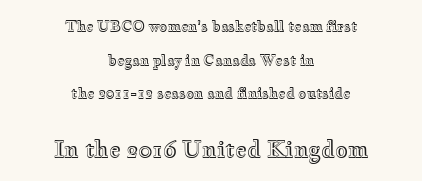
Q: Is the text italic (slanted)? A: No, it is upright.
Q: Is the text underlined? A: No.
Q: How is the paragraph aligned? A: Centered.
Q: Is the spacing between letters normal or unusually wide? A: Normal.
Q: Is the spacing between lines tight, normal or loose? A: Loose.
Q: Which block of text is set in a larger size, the first (top) or the second (bottom)? A: The second (bottom) one.
